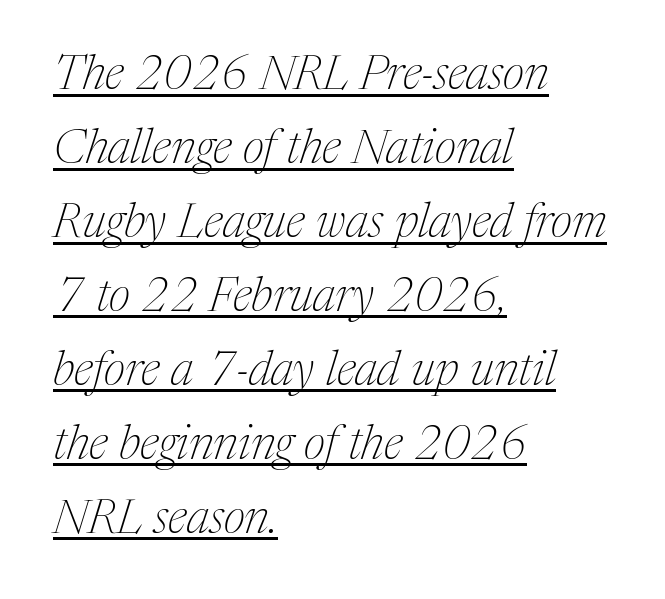
{"serif": "yes", "italic": "yes", "lean": "right", "slant_degrees": 17, "bold": "no", "weight": "thin", "width": "normal", "stroke_contrast": "medium", "x_height": "medium", "monospaced": "no", "underline": "yes", "align": "left", "line_spacing": "normal", "line_spacing_ratio": 1.54, "letter_spacing": "normal", "letter_spacing_em": 0.0, "glyph_px": 48}
